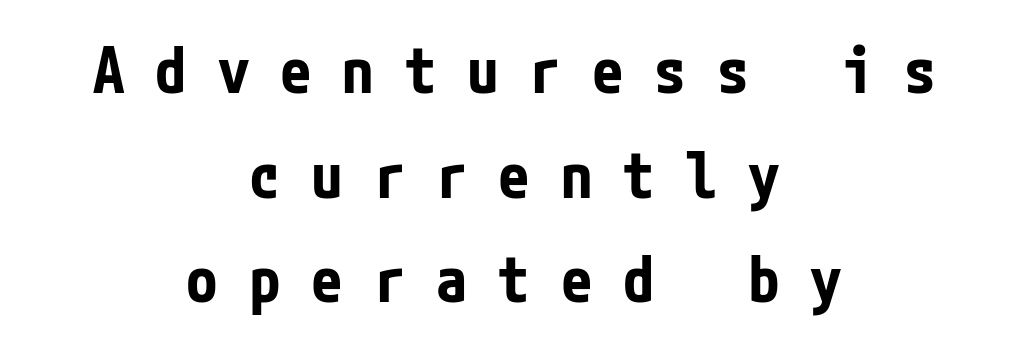
Q: Is the text bold? A: Yes.
Q: Is the text italic (slanted)? A: No, it is upright.
Q: Is the typeface a serif or a sans-serif typeface? A: Sans-serif.
Q: Is the text underlined? A: No.
Q: How is the paragraph aligned? A: Centered.
Q: Is the spacing between letters normal or unusually wide? A: Unusually wide.
Q: Is the spacing between lines tight, normal or loose? A: Normal.
Q: Width (condensed, normal, or wide)? A: Condensed.
Q: Stroke contrast? A: Low.
Q: x-height? A: Medium.
